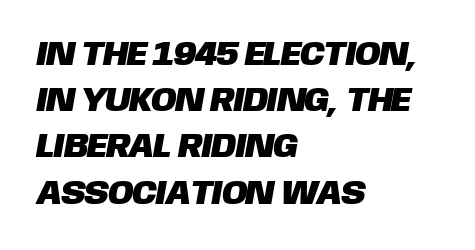
The image shows 34 px sans-serif type; set left-aligned, normal line spacing (1.36x), normal letter spacing, not underlined; low stroke contrast and a large x-height.
